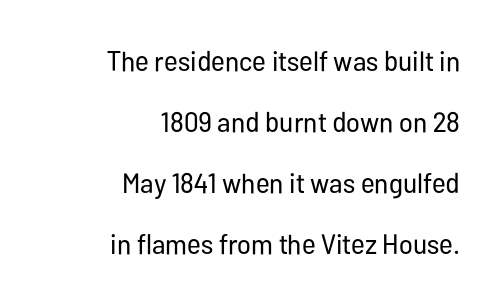
{"serif": "no", "italic": "no", "bold": "no", "weight": "regular", "width": "condensed", "stroke_contrast": "low", "x_height": "medium", "monospaced": "no", "underline": "no", "align": "right", "line_spacing": "loose", "line_spacing_ratio": 2.18, "letter_spacing": "normal", "letter_spacing_em": 0.0, "glyph_px": 28}
